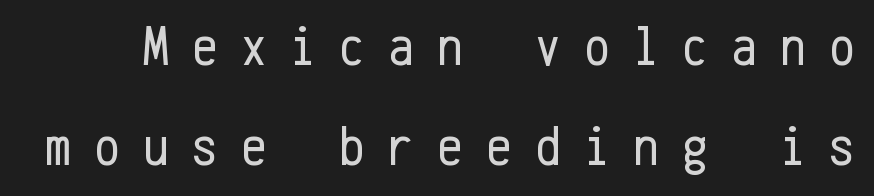
The image shows 57 px regular-weight, condensed sans-serif type, upright, monospaced; set line spacing 1.75x, unusually wide letter spacing (+0.41 em), not underlined; low stroke contrast and a medium x-height.
